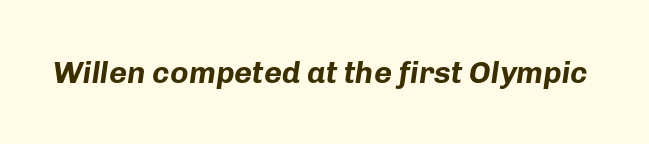
The face used here is proportionally spaced, like ordinary book or web type. How heavy is the stroke? Heavy — this is a bold. Anything drawn beneath the words? Only blank space. The line texture is even and compact thanks to regular tracking.
